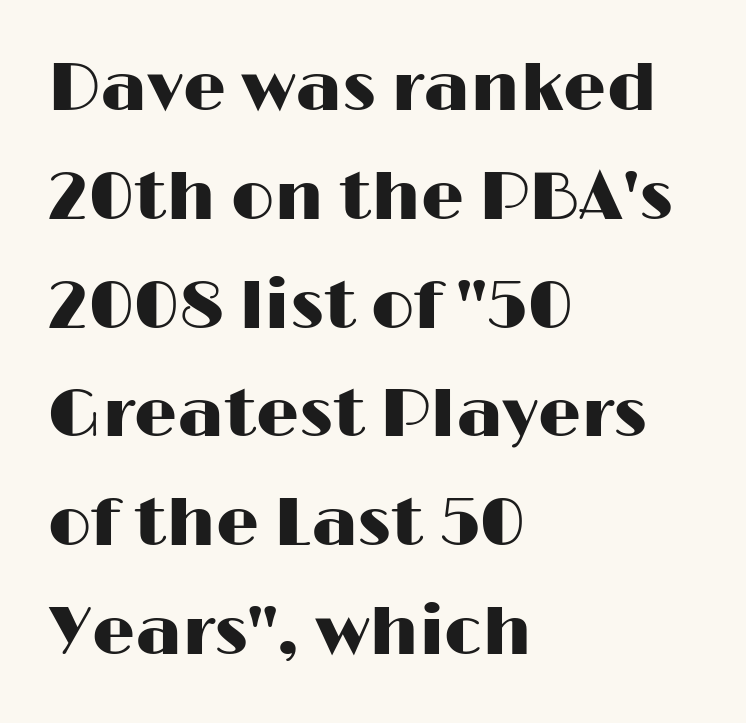
The glyphs are unaccompanied by any horizontal stroke below them. Proportional: the letters do not fall into vertical columns. Compared with typical body copy, the letter spacing here is the same. This is sans-serif lettering, the kind often seen on screens and signage.
